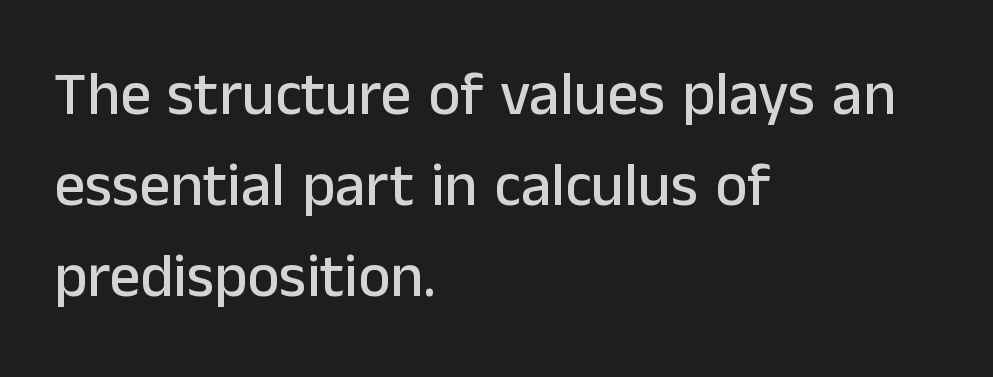
{"serif": "no", "italic": "no", "width": "normal", "stroke_contrast": "low", "x_height": "medium", "monospaced": "no", "underline": "no", "align": "left", "line_spacing": "normal", "line_spacing_ratio": 1.49, "letter_spacing": "normal", "letter_spacing_em": 0.0, "glyph_px": 61}
